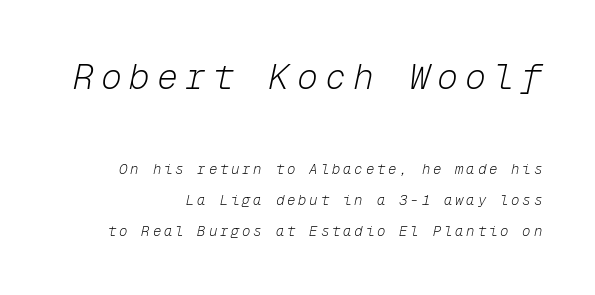
Letter spacing: wide. Looks like terminal output: every glyph gets an equal slot. Short and long lines alike share a common ending point at right. A light-to-regular cut is what we see here.
